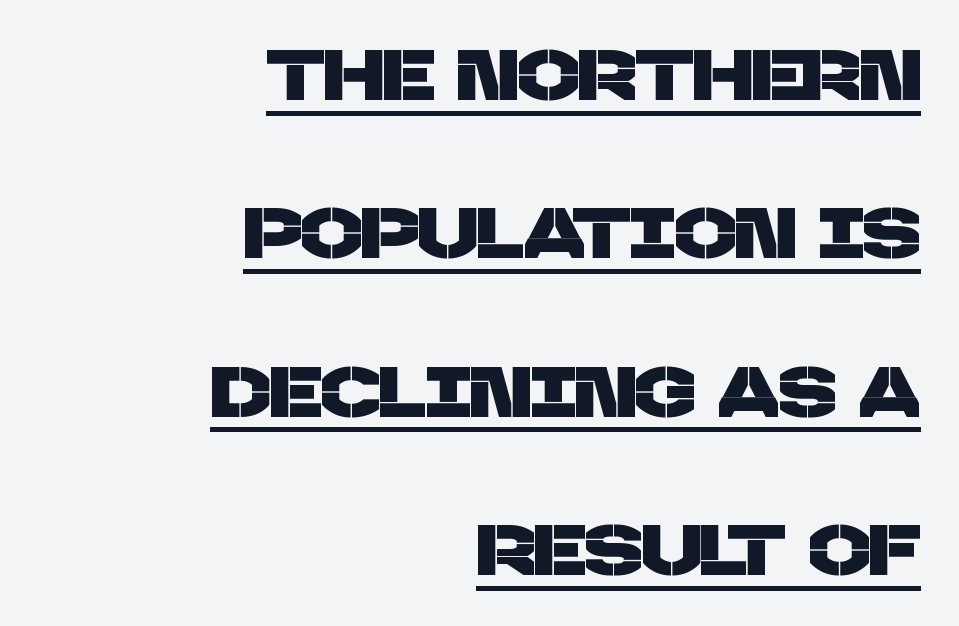
The image shows 72 px sans-serif type; set right-aligned, loose line spacing (2.2x), normal letter spacing, underlined; low stroke contrast and a large x-height.
